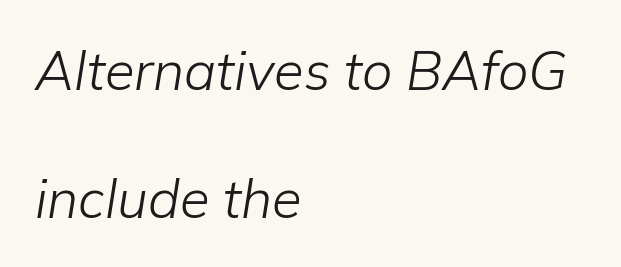
Is the letter spacing exaggerated? No — it looks like the ordinary default. The typeface has the unassuming heft of standard copy or less. All the whitespace from short lines collects on the right. This sample uses an oblique cut, with every glyph tilted off the vertical. Spacing verdict: proportional, widths tailored to each character. Horizontal bands of white between lines are thick stripes.
